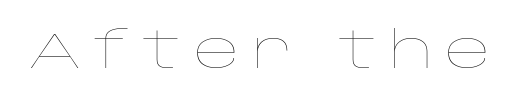
{"italic": "no", "bold": "no", "weight": "thin", "width": "wide", "stroke_contrast": "low", "x_height": "large", "monospaced": "no", "underline": "no", "letter_spacing": "wide", "letter_spacing_em": 0.24, "glyph_px": 50}
